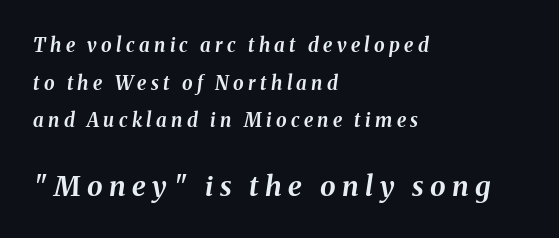
The image shows 28 px bold type, italic (leaning right); set left-aligned, loose line spacing (1.98x), unusually wide letter spacing (+0.23 em), not underlined; the second (bottom) block is 1.47x larger; medium stroke contrast and a medium x-height.
